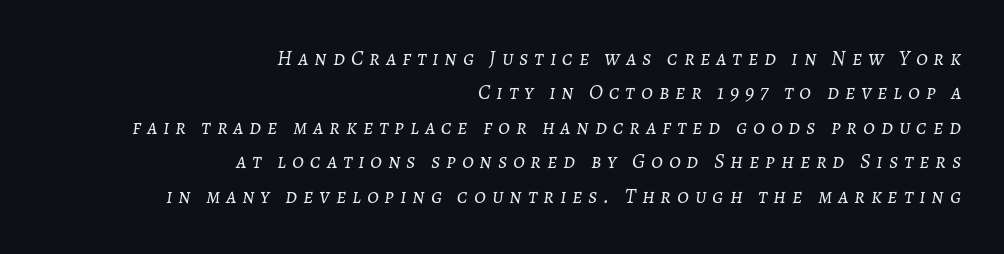
The image shows 21 px text type, italic (leaning right); set right-aligned, normal line spacing (1.64x), unusually wide letter spacing (+0.28 em), not underlined.
